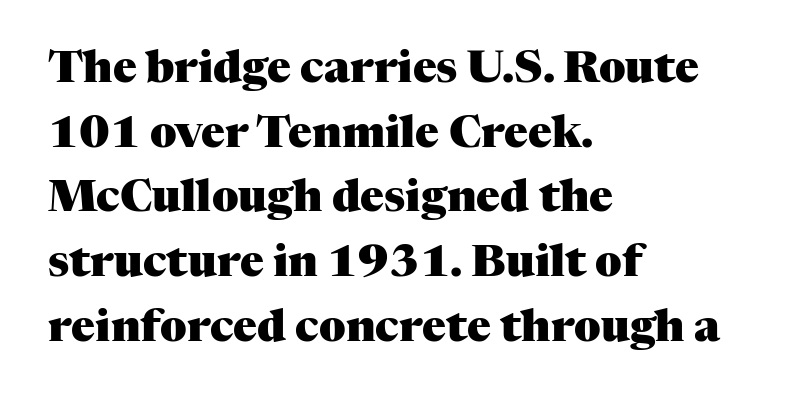
In terms of leading, this rendering sits right in the middle. Is this a fixed-width face? No — the glyphs have proportional, varying widths. Ordinary non-slanted type is in use. Reading down the block, your eye returns to a fixed left position each line.
